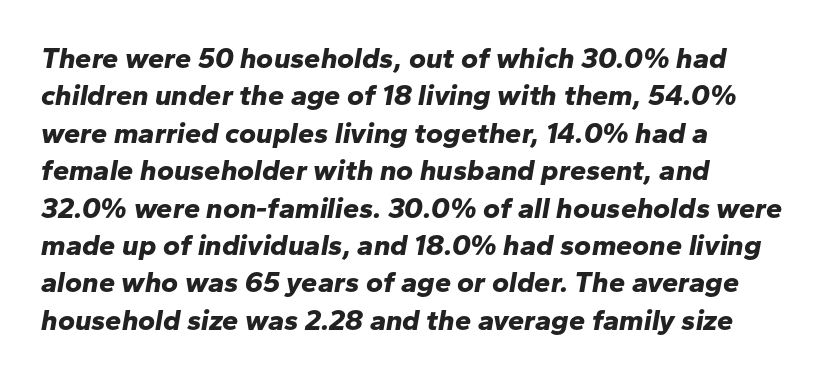
{"italic": "yes", "lean": "right", "slant_degrees": 10, "bold": "yes", "weight": "bold", "width": "normal", "stroke_contrast": "low", "x_height": "medium", "monospaced": "no", "underline": "no", "align": "left", "line_spacing": "normal", "line_spacing_ratio": 1.29, "letter_spacing": "normal", "letter_spacing_em": 0.0, "glyph_px": 29}
